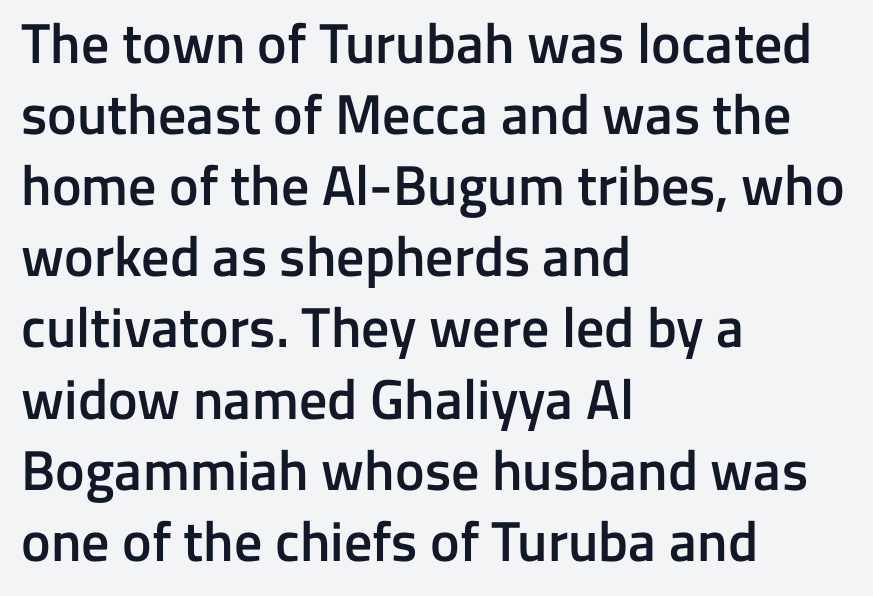
The rows are spaced the way most documents space them. Default kerning and tracking; the words read as compact shapes. The rag falls on the right side of this text block. The face used here is a semibold: visibly heavier than regular, lighter than bold. This sample uses an upright cut, with every glyph sitting square on the baseline. This sample has the flowing, uneven cadence of proportional lettering.
